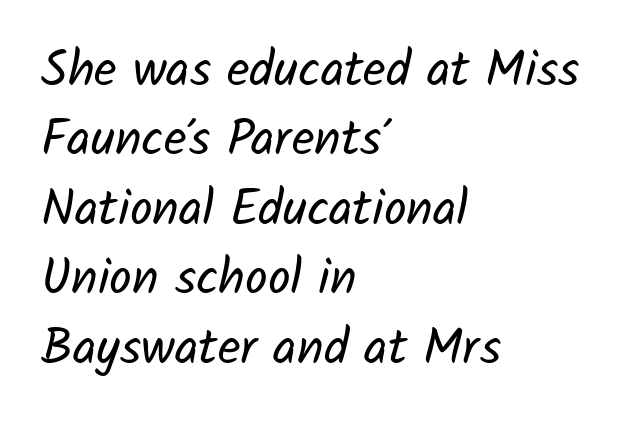
Q: Is the text bold? A: No.
Q: Is the typeface a serif or a sans-serif typeface? A: Sans-serif.
Q: Is the text underlined? A: No.
Q: How is the paragraph aligned? A: Left-aligned.
Q: Is the spacing between letters normal or unusually wide? A: Normal.
Q: Is the spacing between lines tight, normal or loose? A: Normal.
Q: Width (condensed, normal, or wide)? A: Normal.
Q: Stroke contrast? A: Low.
Q: x-height? A: Medium.
Q: Monospaced? A: No.
